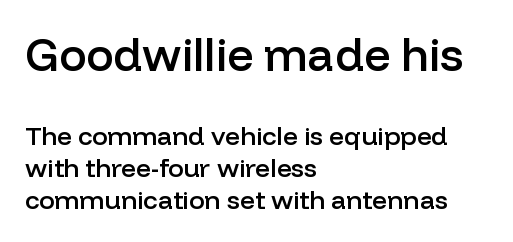
{"serif": "no", "italic": "no", "bold": "semi", "weight": "semibold", "width": "normal", "stroke_contrast": "low", "x_height": "medium", "monospaced": "no", "underline": "no", "align": "left", "line_spacing_ratio": 1.24, "letter_spacing": "normal", "letter_spacing_em": 0.0, "larger_block": "first", "size_ratio": 1.77, "glyph_px": 46}
